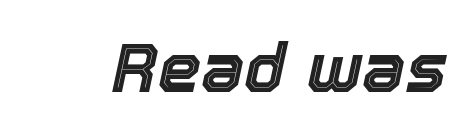
Q: Is the text italic (slanted)? A: Yes, it leans right by about 12 degrees.
Q: Is the text underlined? A: No.
Q: Is the spacing between letters normal or unusually wide? A: Normal.
Q: Width (condensed, normal, or wide)? A: Normal.
Q: x-height? A: Medium.
Q: Monospaced? A: No.
